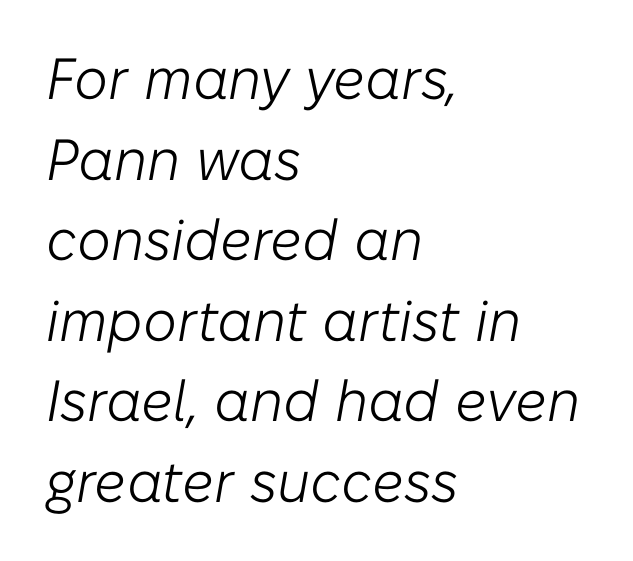
{"italic": "yes", "lean": "right", "slant_degrees": 10, "bold": "no", "weight": "light", "width": "normal", "stroke_contrast": "low", "x_height": "medium", "monospaced": "no", "underline": "no", "align": "left", "line_spacing": "normal", "line_spacing_ratio": 1.39, "letter_spacing": "normal", "letter_spacing_em": 0.0, "glyph_px": 58}
